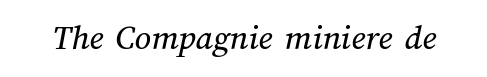
Q: Is the text underlined? A: No.
Q: Is the spacing between letters normal or unusually wide? A: Normal.
Q: Width (condensed, normal, or wide)? A: Normal.
Q: Stroke contrast? A: Medium.
Q: x-height? A: Medium.
Q: Monospaced? A: No.
